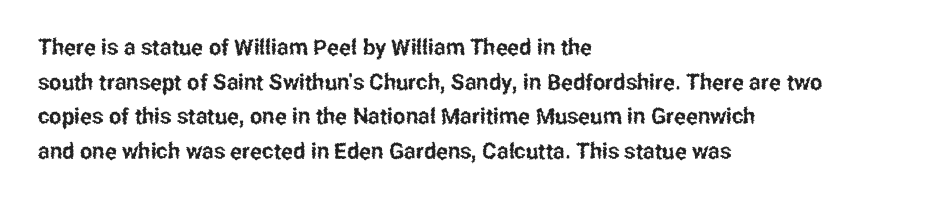
Q: Is the text italic (slanted)? A: No, it is upright.
Q: Is the text underlined? A: No.
Q: How is the paragraph aligned? A: Left-aligned.
Q: Is the spacing between letters normal or unusually wide? A: Normal.
Q: Is the spacing between lines tight, normal or loose? A: Normal.
